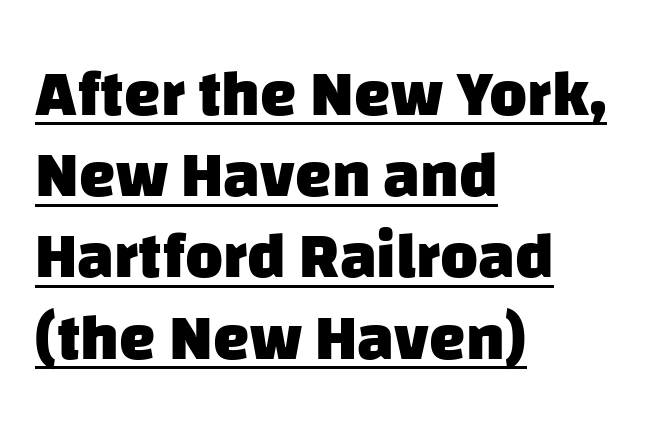
Line spacing here is normal. The passage shown is typed in a proportional face where columns would drift. Weight: bold. Notice how the passage keeps a crisp vertical edge on the left only. Does a line run under the words? Yes, clearly.
